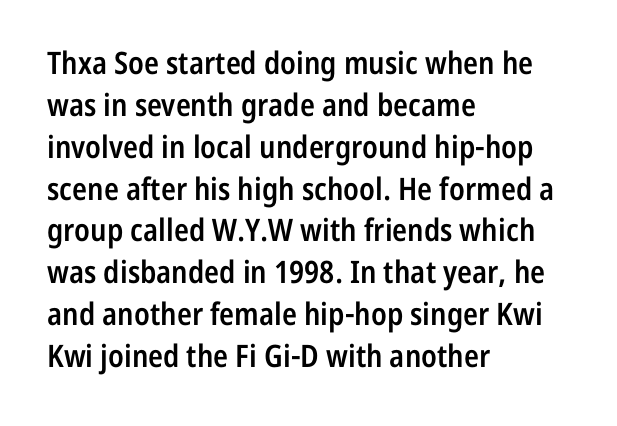
{"serif": "no", "italic": "no", "bold": "semi", "weight": "semibold", "width": "condensed", "stroke_contrast": "low", "x_height": "medium", "monospaced": "no", "underline": "no", "align": "left", "line_spacing": "normal", "line_spacing_ratio": 1.35, "letter_spacing": "normal", "letter_spacing_em": 0.0, "glyph_px": 31}
